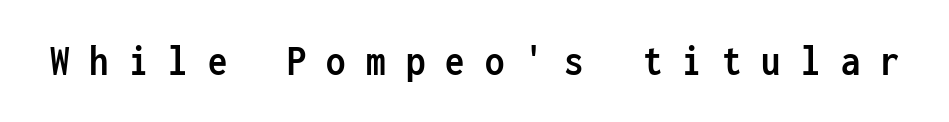
The image shows 43 px semibold, condensed sans-serif type, upright, monospaced; set unusually wide letter spacing (+0.47 em), not underlined; low stroke contrast and a medium x-height.
